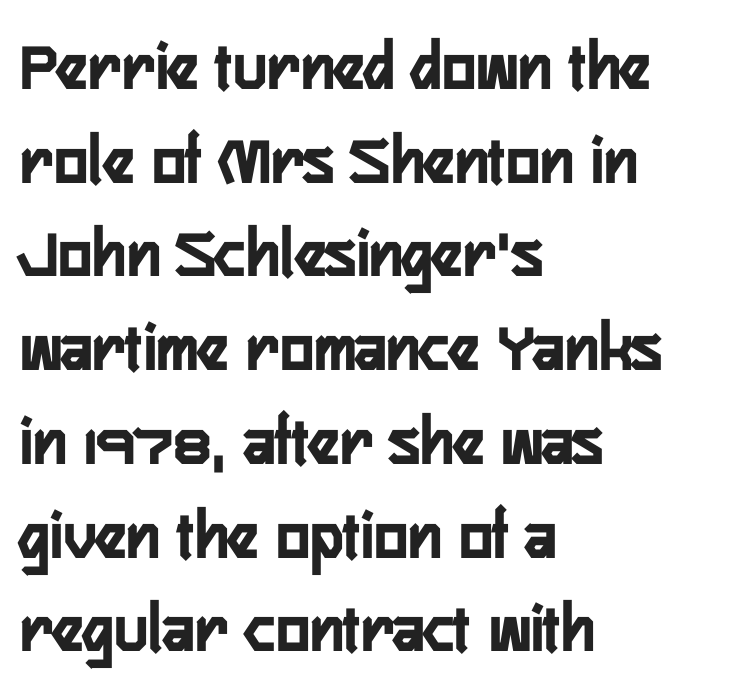
{"serif": "no", "italic": "no", "width": "condensed", "stroke_contrast": "low", "x_height": "medium", "monospaced": "no", "underline": "no", "align": "left", "line_spacing": "normal", "line_spacing_ratio": 1.32, "letter_spacing": "normal", "letter_spacing_em": 0.0, "glyph_px": 71}
